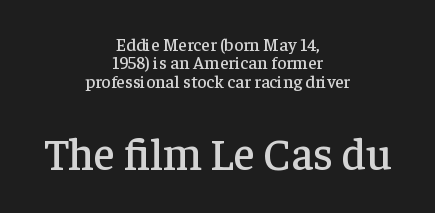
Q: Is the text italic (slanted)? A: No, it is upright.
Q: Is the typeface a serif or a sans-serif typeface? A: Serif.
Q: Is the text underlined? A: No.
Q: How is the paragraph aligned? A: Centered.
Q: Is the spacing between letters normal or unusually wide? A: Normal.
Q: Is the spacing between lines tight, normal or loose? A: Tight.
Q: Which block of text is set in a larger size, the first (top) or the second (bottom)? A: The second (bottom) one.
Q: Width (condensed, normal, or wide)? A: Normal.
Q: Stroke contrast? A: Low.
Q: x-height? A: Medium.
Q: Monospaced? A: No.
